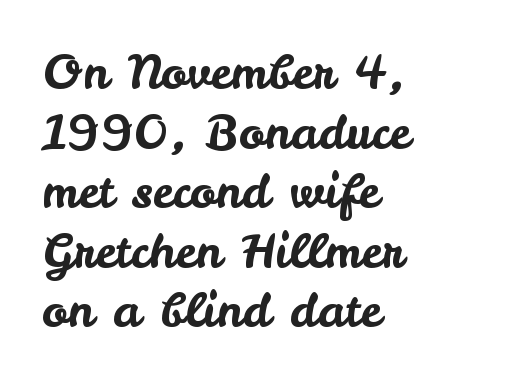
{"serif": "no", "width": "normal", "stroke_contrast": "low", "x_height": "small", "monospaced": "no", "underline": "no", "align": "left", "line_spacing_ratio": 1.24, "letter_spacing": "normal", "letter_spacing_em": 0.0, "glyph_px": 48}
